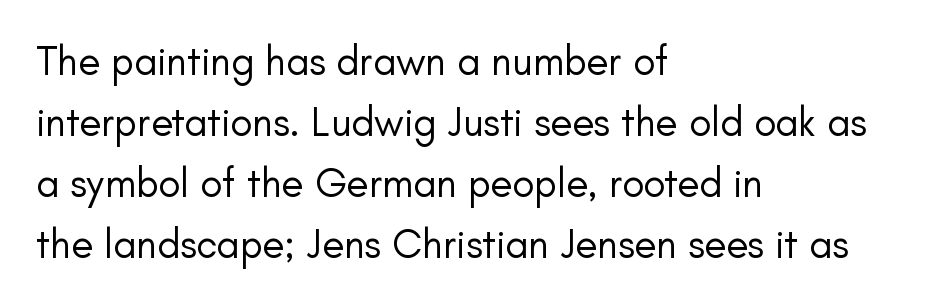
Stems and bowls with no extra thickness — not bold. The passage shown is not underscored anywhere. The letters advance in unequal steps, a hallmark of proportional type. Compared with typical paragraphs, the rows here are spaced about the same. Nope, not italic — everything's standing straight.
